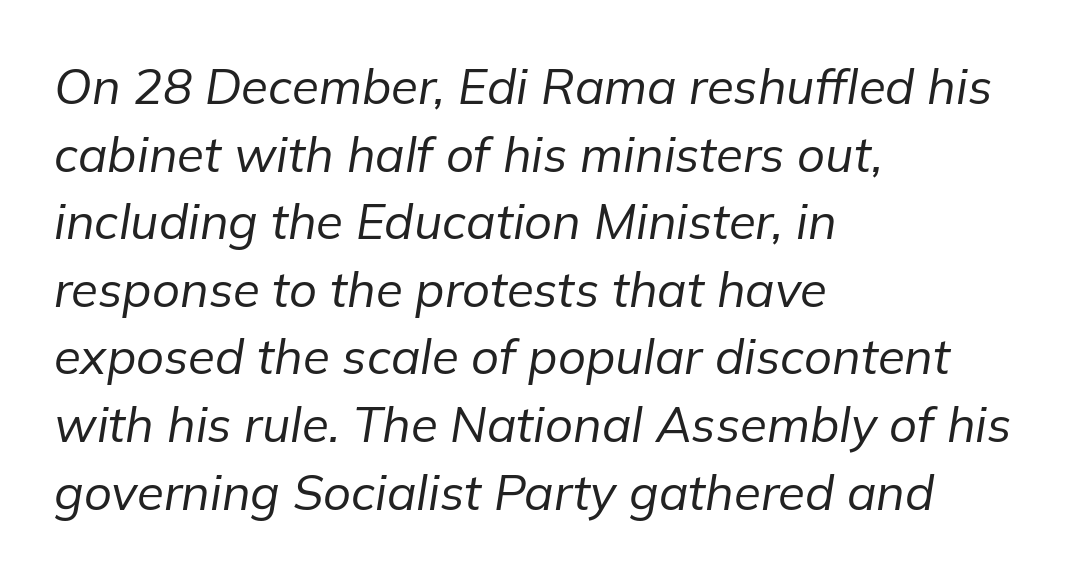
{"italic": "yes", "lean": "right", "slant_degrees": 9, "bold": "no", "weight": "regular", "width": "normal", "stroke_contrast": "low", "x_height": "medium", "monospaced": "no", "underline": "no", "align": "left", "line_spacing": "normal", "line_spacing_ratio": 1.38, "letter_spacing": "normal", "letter_spacing_em": 0.0, "glyph_px": 49}
